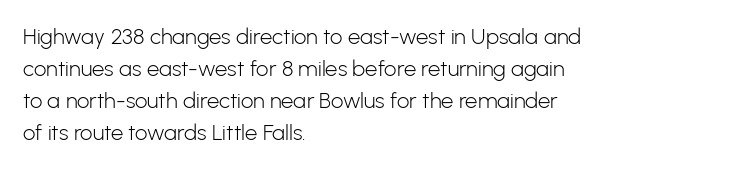
{"italic": "no", "bold": "no", "underline": "no", "align": "left", "line_spacing": "normal", "line_spacing_ratio": 1.46, "letter_spacing": "normal", "letter_spacing_em": 0.0, "glyph_px": 22}
